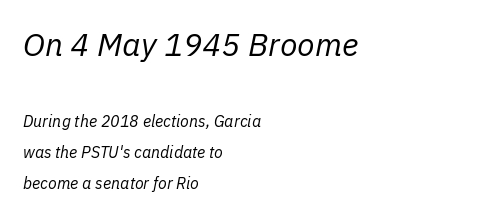
{"italic": "yes", "lean": "right", "slant_degrees": 11, "bold": "no", "weight": "regular", "width": "normal", "stroke_contrast": "low", "x_height": "medium", "monospaced": "no", "underline": "no", "align": "left", "line_spacing": "loose", "line_spacing_ratio": 1.93, "letter_spacing": "normal", "letter_spacing_em": 0.0, "larger_block": "first", "size_ratio": 2.0, "glyph_px": 32}
